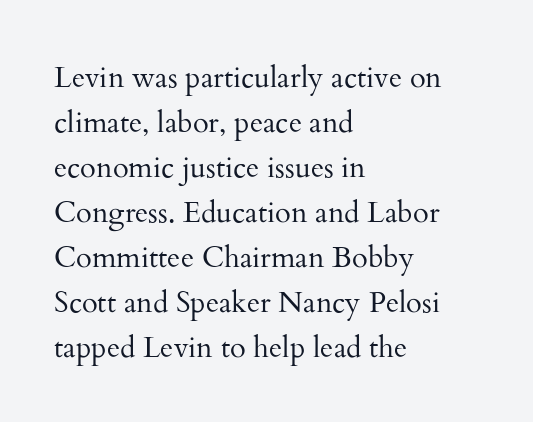
{"serif": "yes", "italic": "no", "bold": "no", "weight": "regular", "width": "normal", "stroke_contrast": "medium", "x_height": "small", "monospaced": "no", "underline": "no", "align": "left", "line_spacing": "normal", "line_spacing_ratio": 1.55, "letter_spacing": "normal", "letter_spacing_em": 0.0, "glyph_px": 29}
